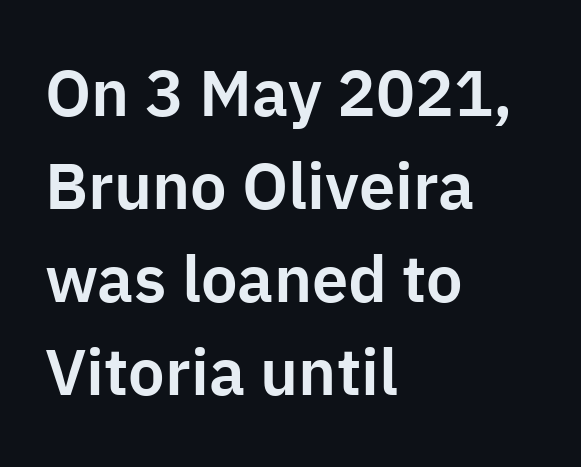
{"serif": "no", "italic": "no", "width": "normal", "stroke_contrast": "low", "x_height": "medium", "monospaced": "no", "underline": "no", "align": "left", "line_spacing": "normal", "line_spacing_ratio": 1.43, "letter_spacing": "normal", "letter_spacing_em": 0.0, "glyph_px": 65}
